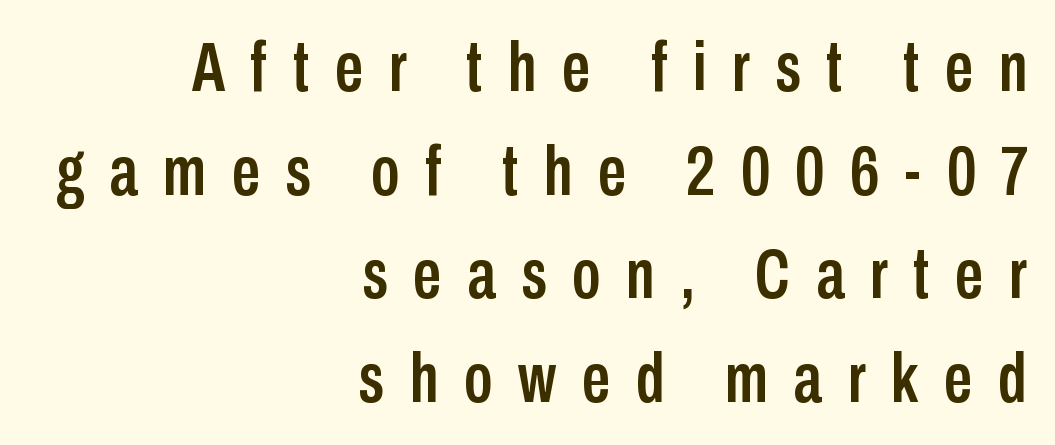
The image shows 71 px condensed sans-serif type, upright; set right-aligned, normal line spacing (1.46x), unusually wide letter spacing (+0.36 em), not underlined; low stroke contrast and a medium x-height.
